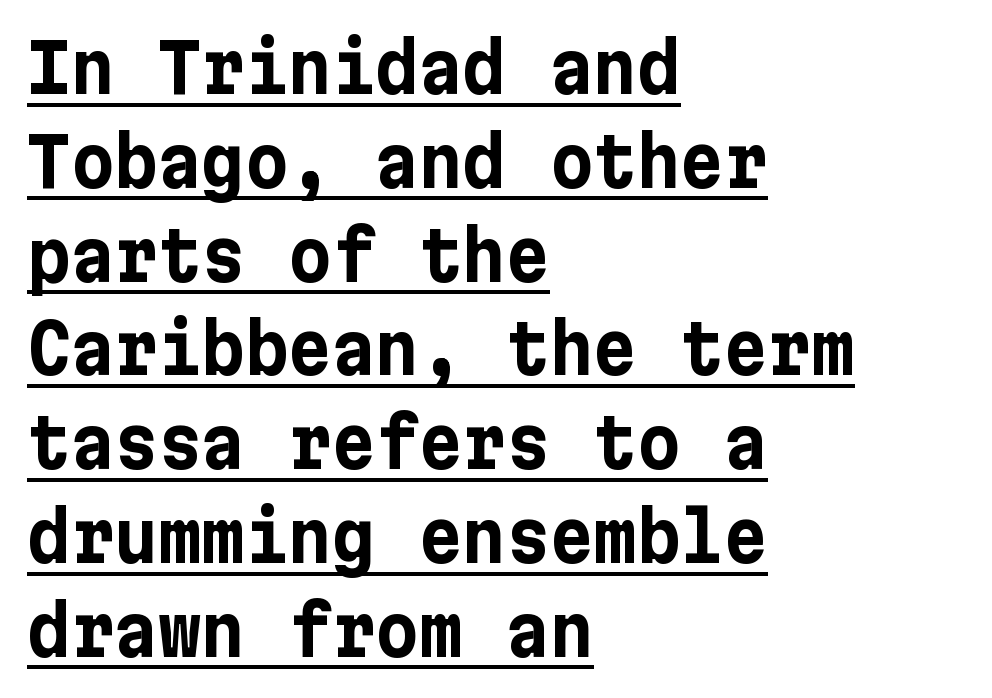
The image shows 67 px bold sans-serif type, upright; set left-aligned, normal line spacing (1.4x), normal letter spacing, underlined; low stroke contrast and a medium x-height.
